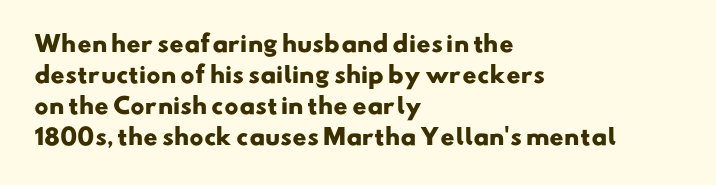
Is there much room between lines? A standard amount, neither cramped nor airy. You could call the tracking neutral — neither tight nor loose. Typesetter's note: full bold, strokes at maximum text heaviness. Glance below the letters and you will spot only blank space.
